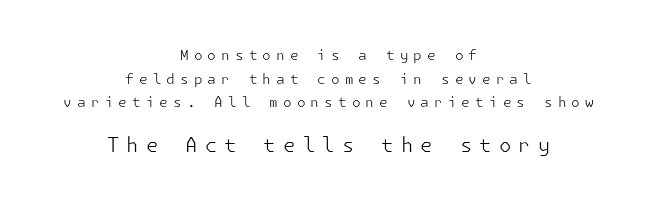
You can tell it's not italic because the verticals are truly vertical. Reading down the block, each line starts at a different indent, mirrored at its end. These lines have a slow, spaced-out rhythm from letter to letter. The lines sit at an ordinary, default distance from one another. Unbolded letterforms with no extra heft.
